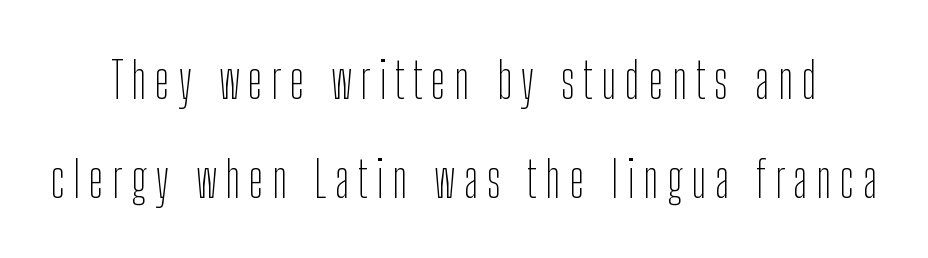
{"serif": "no", "italic": "no", "bold": "no", "weight": "thin", "width": "condensed", "stroke_contrast": "low", "x_height": "medium", "monospaced": "no", "underline": "no", "line_spacing": "loose", "line_spacing_ratio": 1.98, "glyph_px": 50}
